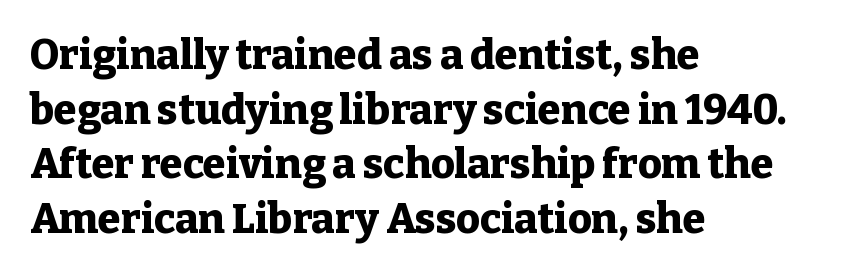
The image shows 41 px heavy serif type, upright; set left-aligned, normal line spacing (1.33x), normal letter spacing, not underlined; low stroke contrast and a medium x-height.
